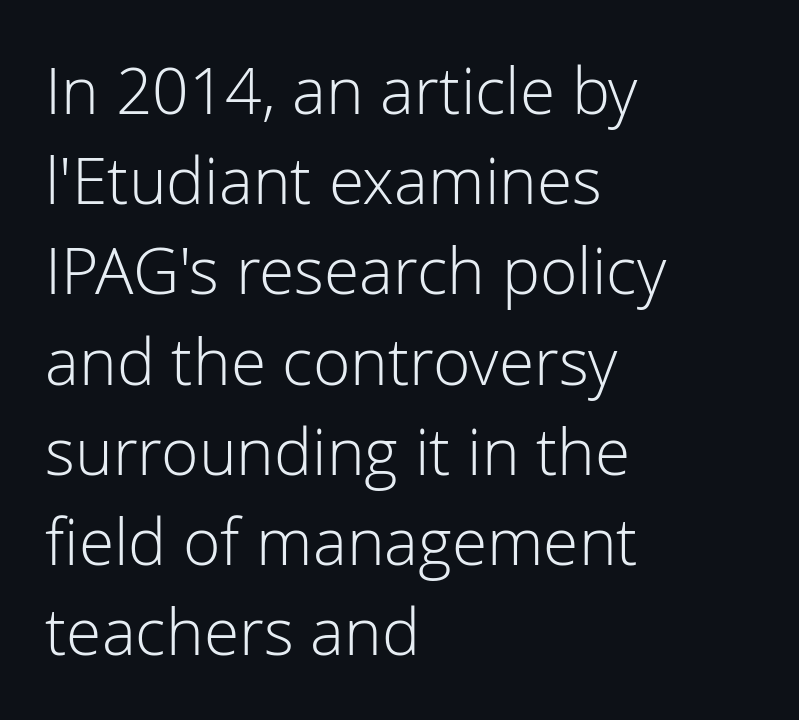
The image shows 64 px light sans-serif type, upright; set left-aligned, normal line spacing (1.41x), normal letter spacing, not underlined; low stroke contrast and a medium x-height.
